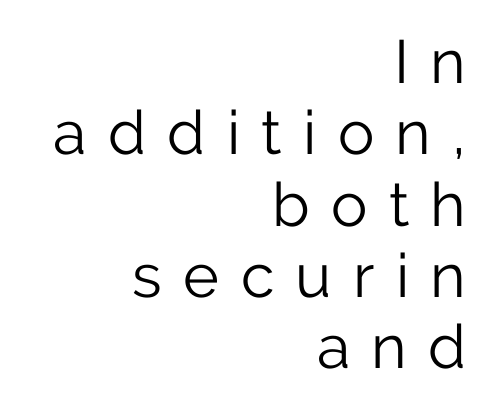
In terms of posture, this sample is upright. Stems and bowls with no extra thickness — not bold. Descender tails drop into unmarked territory. The font family rendered here belongs to the sans-serif group. Spacing between characters has been opened up far beyond the box default.
